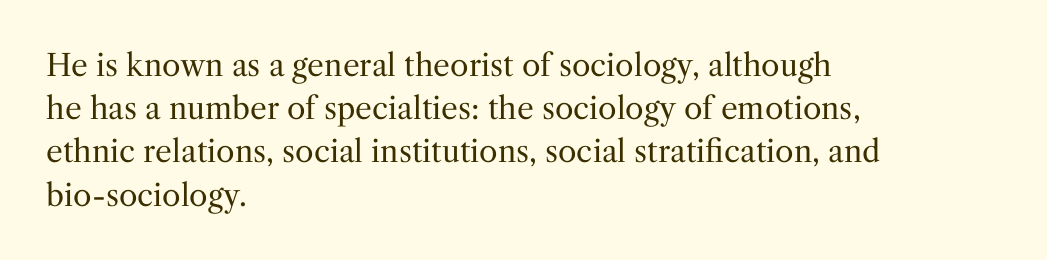
The image shows 30 px regular-weight serif type, upright; set left-aligned, normal line spacing (1.44x), normal letter spacing, not underlined; medium stroke contrast and a medium x-height.
